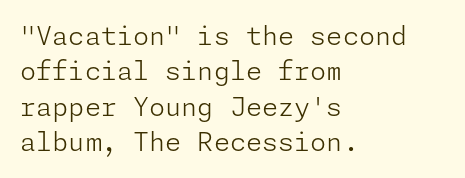
Q: Is the text bold? A: No.
Q: Is the text italic (slanted)? A: No, it is upright.
Q: Is the text underlined? A: No.
Q: How is the paragraph aligned? A: Left-aligned.
Q: Is the spacing between letters normal or unusually wide? A: Normal.
Q: Is the spacing between lines tight, normal or loose? A: Normal.
